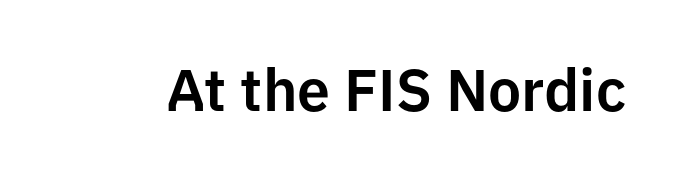
Q: Is the text italic (slanted)? A: No, it is upright.
Q: Is the typeface a serif or a sans-serif typeface? A: Sans-serif.
Q: Is the text underlined? A: No.
Q: Is the spacing between letters normal or unusually wide? A: Normal.
Q: Width (condensed, normal, or wide)? A: Normal.
Q: Stroke contrast? A: Low.
Q: x-height? A: Medium.
Q: Monospaced? A: No.
